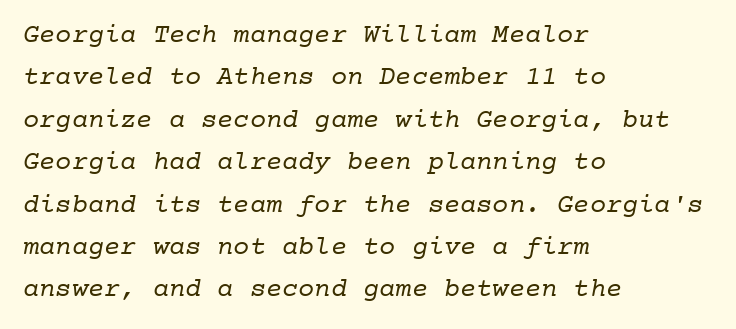
{"bold": "no", "underline": "no", "align": "left", "line_spacing": "normal", "line_spacing_ratio": 1.57, "letter_spacing": "normal", "letter_spacing_em": 0.0, "glyph_px": 27}
